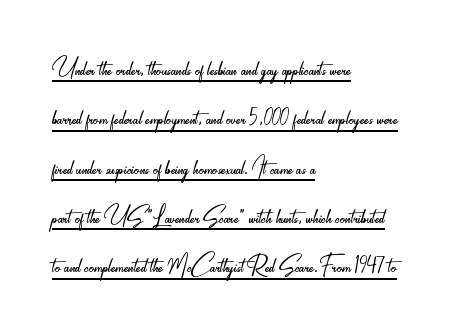
Q: Is the text bold? A: No.
Q: Is the text italic (slanted)? A: Yes.
Q: Is the typeface a serif or a sans-serif typeface? A: Sans-serif.
Q: Is the text underlined? A: Yes.
Q: How is the paragraph aligned? A: Left-aligned.
Q: Is the spacing between letters normal or unusually wide? A: Normal.
Q: Is the spacing between lines tight, normal or loose? A: Normal.
Q: Width (condensed, normal, or wide)? A: Condensed.
Q: Stroke contrast? A: Low.
Q: x-height? A: Small.
Q: Monospaced? A: No.
